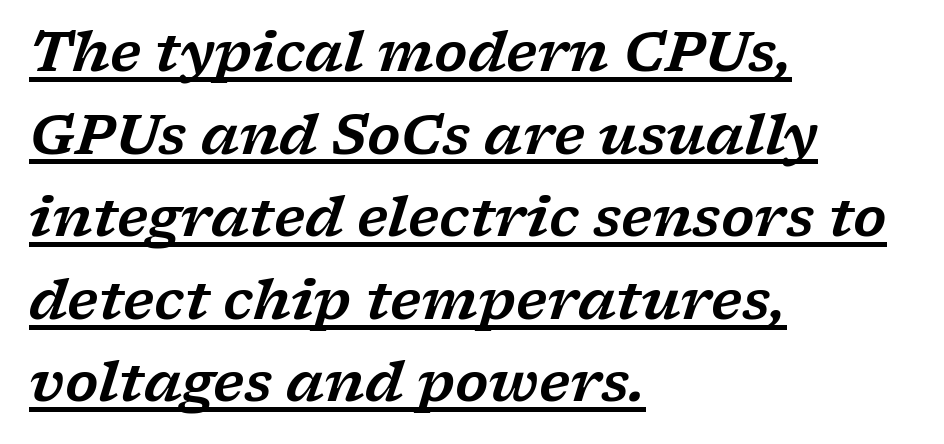
{"serif": "yes", "italic": "yes", "lean": "right", "slant_degrees": 17, "width": "wide", "stroke_contrast": "low", "x_height": "medium", "monospaced": "no", "underline": "yes", "align": "left", "line_spacing": "normal", "line_spacing_ratio": 1.53, "letter_spacing": "normal", "letter_spacing_em": 0.0, "glyph_px": 54}
